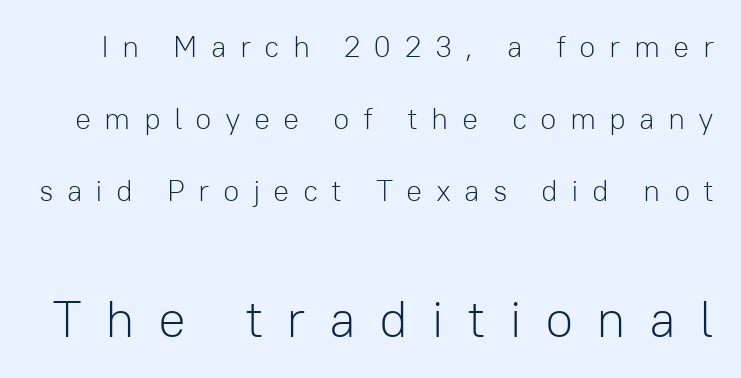
The image shows 52 px light sans-serif type, upright; set loose line spacing (2.4x), unusually wide letter spacing (+0.44 em), not underlined; the second (bottom) block is 1.73x larger; low stroke contrast and a medium x-height.
